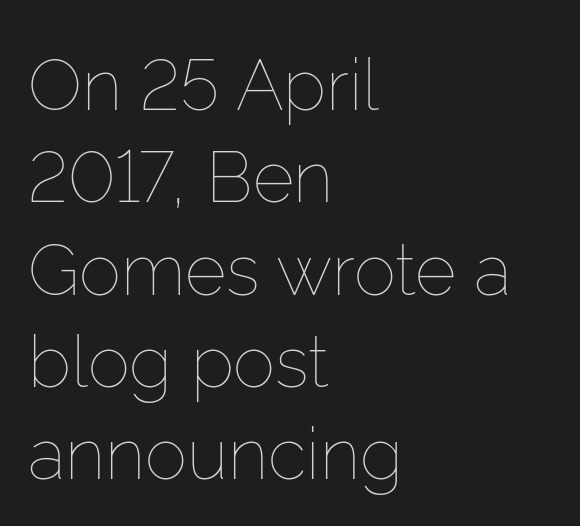
Q: Is the text bold? A: No.
Q: Is the text italic (slanted)? A: No, it is upright.
Q: Is the text underlined? A: No.
Q: How is the paragraph aligned? A: Left-aligned.
Q: Is the spacing between letters normal or unusually wide? A: Normal.
Q: Is the spacing between lines tight, normal or loose? A: Normal.
Q: Width (condensed, normal, or wide)? A: Normal.
Q: Stroke contrast? A: Low.
Q: x-height? A: Medium.
Q: Monospaced? A: No.
